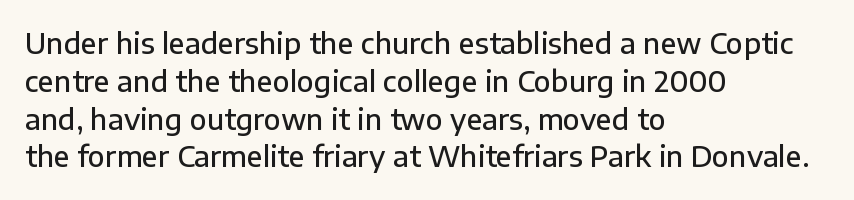
Rows of type keep a routine distance in the vertical direction. You could call the tracking neutral — neither tight nor loose. Leftover space on each line is placed entirely after the last word. Letterform terminals end flat and unadorned throughout the passage.
